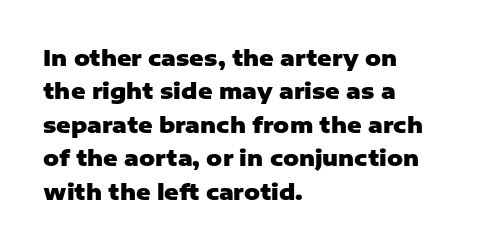
{"italic": "no", "bold": "yes", "underline": "no", "align": "left", "line_spacing": "normal", "line_spacing_ratio": 1.52, "letter_spacing": "normal", "letter_spacing_em": 0.0, "glyph_px": 22}
